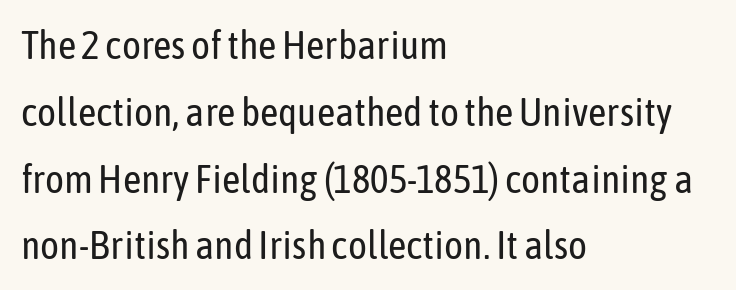
Q: Is the text bold? A: No.
Q: Is the text italic (slanted)? A: No, it is upright.
Q: Is the typeface a serif or a sans-serif typeface? A: Sans-serif.
Q: Is the text underlined? A: No.
Q: How is the paragraph aligned? A: Left-aligned.
Q: Is the spacing between letters normal or unusually wide? A: Normal.
Q: Is the spacing between lines tight, normal or loose? A: Normal.
Q: Width (condensed, normal, or wide)? A: Condensed.
Q: Stroke contrast? A: Low.
Q: x-height? A: Medium.
Q: Monospaced? A: No.
